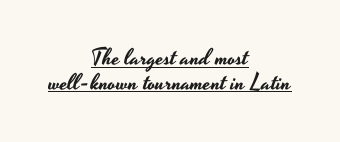
Q: Is the text italic (slanted)? A: Yes.
Q: Is the text underlined? A: Yes.
Q: How is the paragraph aligned? A: Centered.
Q: Is the spacing between letters normal or unusually wide? A: Normal.
Q: Is the spacing between lines tight, normal or loose? A: Tight.
